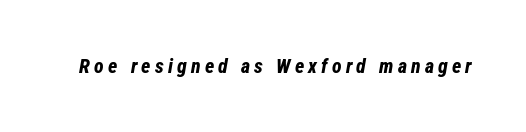
Q: Is the text bold? A: Yes.
Q: Is the text italic (slanted)? A: Yes, it leans right by about 12 degrees.
Q: Is the text underlined? A: No.
Q: Is the spacing between letters normal or unusually wide? A: Unusually wide.
